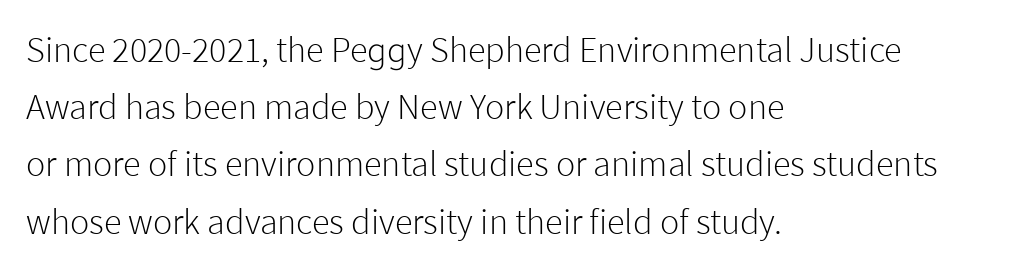
Q: Is the text bold? A: No.
Q: Is the text italic (slanted)? A: No, it is upright.
Q: Is the typeface a serif or a sans-serif typeface? A: Sans-serif.
Q: Is the text underlined? A: No.
Q: How is the paragraph aligned? A: Left-aligned.
Q: Is the spacing between letters normal or unusually wide? A: Normal.
Q: Is the spacing between lines tight, normal or loose? A: Normal.
Q: Width (condensed, normal, or wide)? A: Normal.
Q: Stroke contrast? A: Low.
Q: x-height? A: Medium.
Q: Monospaced? A: No.
